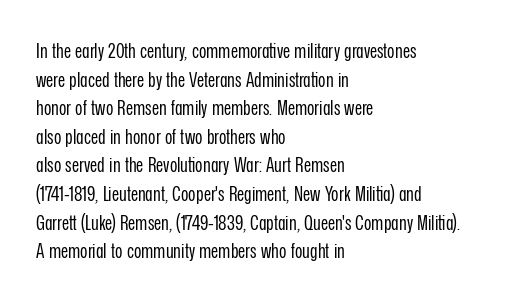
{"italic": "no", "bold": "no", "underline": "no", "align": "left", "line_spacing": "normal", "line_spacing_ratio": 1.43, "letter_spacing": "normal", "letter_spacing_em": 0.0, "glyph_px": 20}
